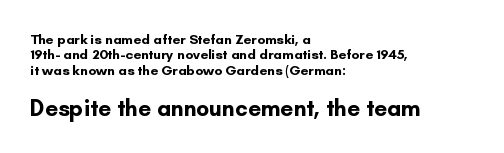
The image shows 23 px bold type, upright; set left-aligned, tight line spacing (1.09x), normal letter spacing, not underlined; the second (bottom) block is 1.64x larger.
